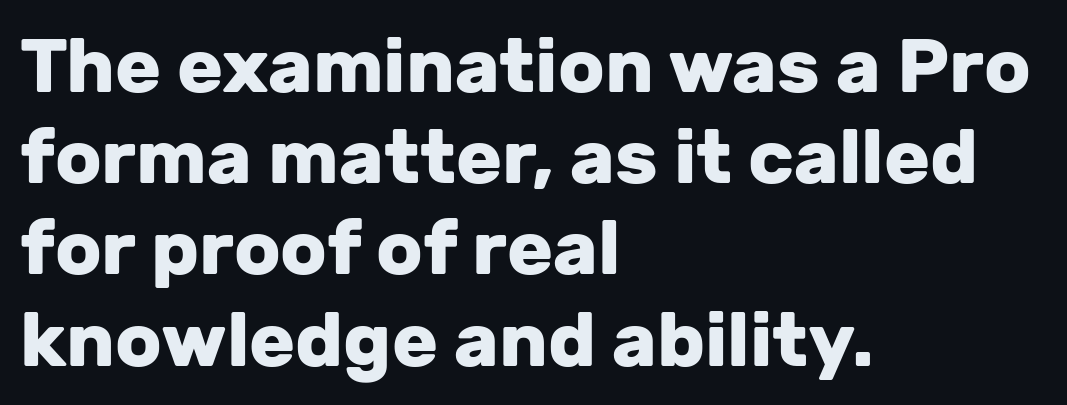
Q: Is the text bold? A: Yes.
Q: Is the text italic (slanted)? A: No, it is upright.
Q: Is the typeface a serif or a sans-serif typeface? A: Sans-serif.
Q: Is the text underlined? A: No.
Q: How is the paragraph aligned? A: Left-aligned.
Q: Is the spacing between letters normal or unusually wide? A: Normal.
Q: Width (condensed, normal, or wide)? A: Normal.
Q: Stroke contrast? A: Low.
Q: x-height? A: Medium.
Q: Monospaced? A: No.
